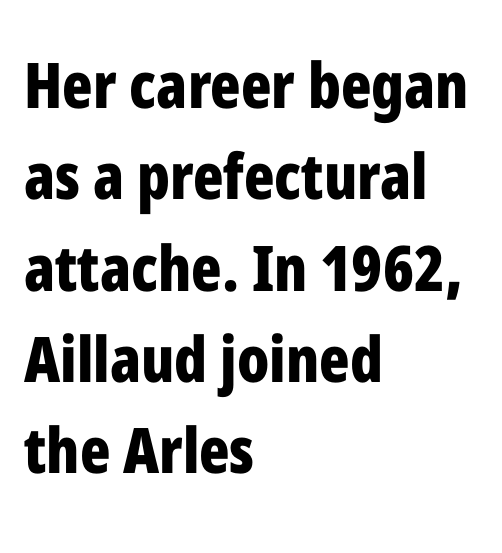
{"serif": "no", "italic": "no", "bold": "yes", "weight": "bold", "width": "condensed", "stroke_contrast": "low", "x_height": "medium", "monospaced": "no", "underline": "no", "align": "left", "line_spacing": "normal", "line_spacing_ratio": 1.45, "letter_spacing": "normal", "letter_spacing_em": 0.0, "glyph_px": 63}
